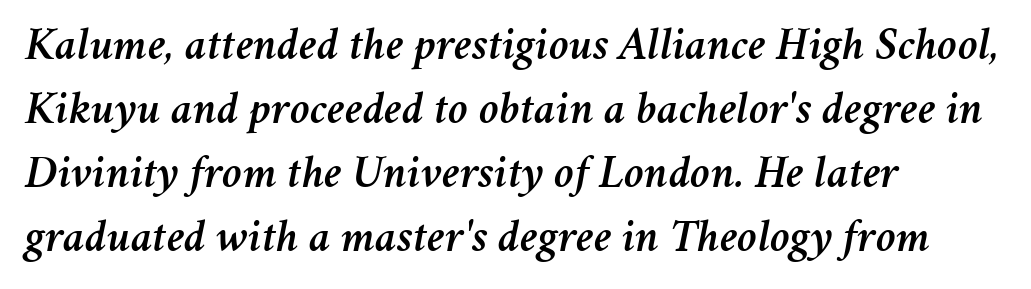
{"italic": "yes", "lean": "right", "slant_degrees": 11, "width": "normal", "stroke_contrast": "medium", "x_height": "medium", "monospaced": "no", "underline": "no", "align": "left", "line_spacing": "normal", "line_spacing_ratio": 1.39, "letter_spacing": "normal", "letter_spacing_em": 0.0, "glyph_px": 46}
